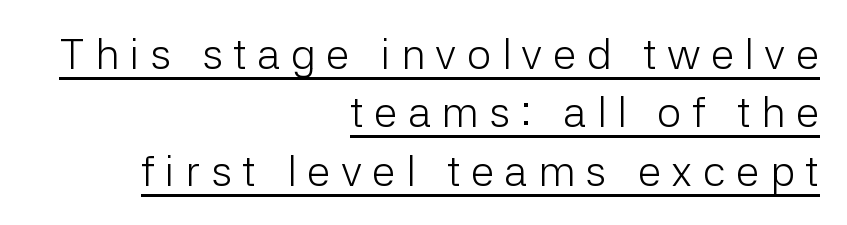
The image shows 43 px light sans-serif type, upright; set right-aligned, normal line spacing (1.36x), unusually wide letter spacing (+0.24 em), underlined; low stroke contrast and a medium x-height.
